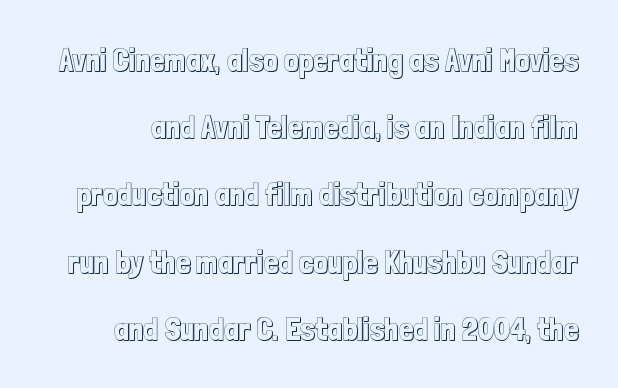
You could not count columns in this text — the font is proportionally spaced. Style check: upright. You could fit nearly another row in the gap between these rows. No word sits above an underline. Default kerning and tracking; the words read as compact shapes.
